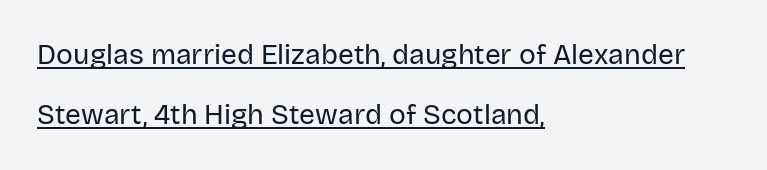
Q: Is the text bold? A: No.
Q: Is the text italic (slanted)? A: No, it is upright.
Q: Is the typeface a serif or a sans-serif typeface? A: Sans-serif.
Q: Is the text underlined? A: Yes.
Q: How is the paragraph aligned? A: Left-aligned.
Q: Is the spacing between letters normal or unusually wide? A: Normal.
Q: Is the spacing between lines tight, normal or loose? A: Loose.
Q: Width (condensed, normal, or wide)? A: Normal.
Q: Stroke contrast? A: Low.
Q: x-height? A: Large.
Q: Monospaced? A: No.
